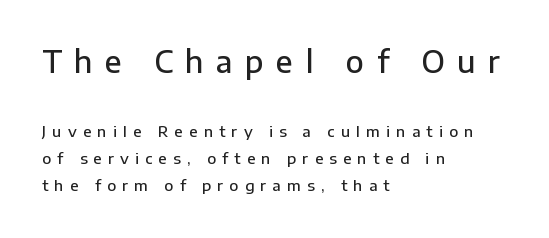
Q: Is the text bold? A: Semi-bold.
Q: Is the text italic (slanted)? A: No, it is upright.
Q: Is the typeface a serif or a sans-serif typeface? A: Sans-serif.
Q: Is the text underlined? A: No.
Q: How is the paragraph aligned? A: Left-aligned.
Q: Is the spacing between letters normal or unusually wide? A: Unusually wide.
Q: Which block of text is set in a larger size, the first (top) or the second (bottom)? A: The first (top) one.
Q: Width (condensed, normal, or wide)? A: Normal.
Q: Stroke contrast? A: Low.
Q: x-height? A: Medium.
Q: Monospaced? A: No.
